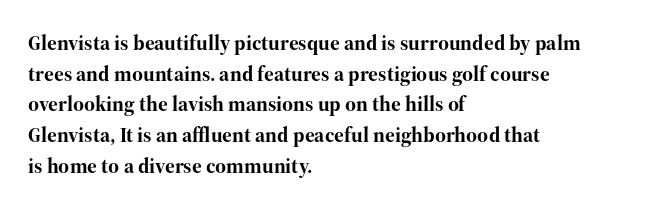
Glyph-to-glyph distance matches everyday printed text. If you drew a line through each stem, it would be perfectly vertical. Horizontal bands of white between lines are of average thickness. Type without underlining. The glyphs have the mass of a bold cut.
